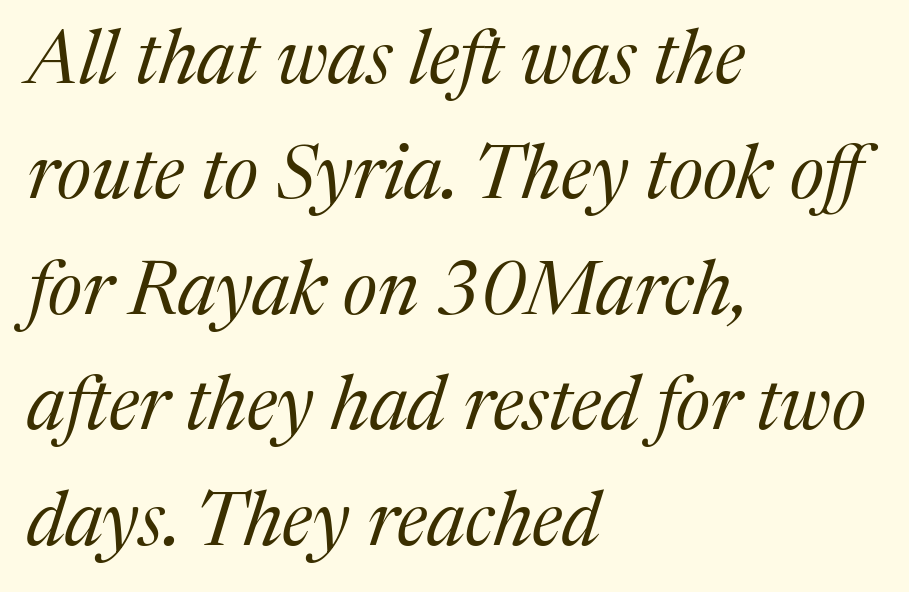
The image shows 75 px regular-weight serif type, italic (leaning right); set left-aligned, normal line spacing (1.54x), normal letter spacing, not underlined; medium stroke contrast and a medium x-height.
